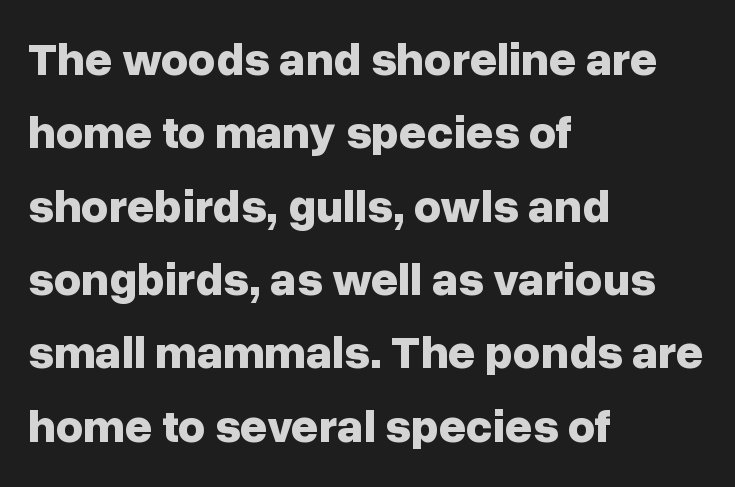
Q: Is the text bold? A: Yes.
Q: Is the text italic (slanted)? A: No, it is upright.
Q: Is the typeface a serif or a sans-serif typeface? A: Sans-serif.
Q: Is the text underlined? A: No.
Q: How is the paragraph aligned? A: Left-aligned.
Q: Is the spacing between letters normal or unusually wide? A: Normal.
Q: Is the spacing between lines tight, normal or loose? A: Normal.
Q: Width (condensed, normal, or wide)? A: Normal.
Q: Stroke contrast? A: Low.
Q: x-height? A: Medium.
Q: Monospaced? A: No.
